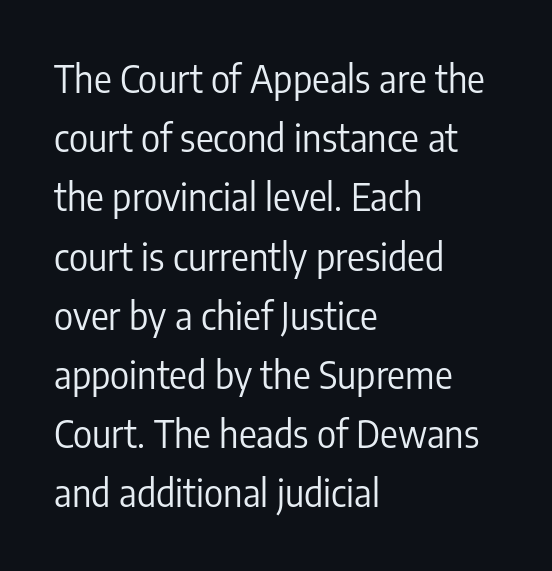
The image shows 37 px regular-weight, condensed sans-serif type, upright; set left-aligned, normal line spacing (1.6x), normal letter spacing, not underlined; low stroke contrast and a medium x-height.
